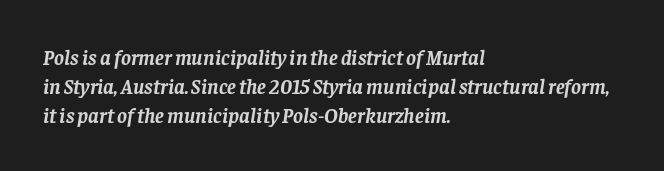
Q: Is the text bold? A: Yes.
Q: Is the text italic (slanted)? A: Yes, it leans right by about 8 degrees.
Q: Is the text underlined? A: No.
Q: How is the paragraph aligned? A: Left-aligned.
Q: Is the spacing between letters normal or unusually wide? A: Normal.
Q: Is the spacing between lines tight, normal or loose? A: Normal.
